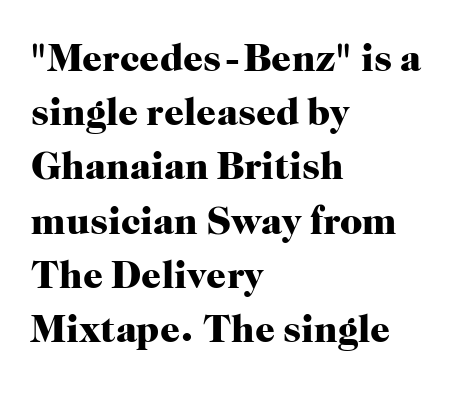
{"serif": "yes", "italic": "no", "bold": "yes", "weight": "heavy", "width": "normal", "stroke_contrast": "high", "x_height": "medium", "monospaced": "no", "underline": "no", "align": "left", "line_spacing": "normal", "line_spacing_ratio": 1.39, "letter_spacing": "normal", "letter_spacing_em": 0.0, "glyph_px": 39}
